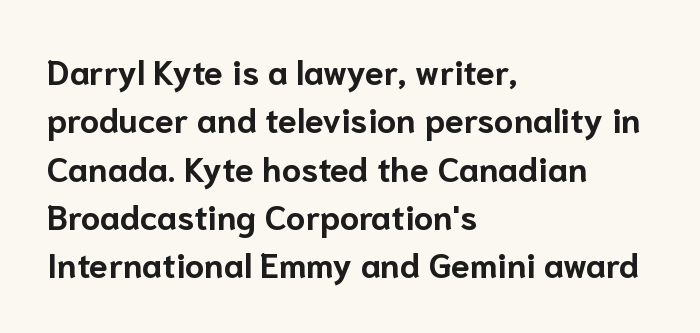
The image shows 34 px bold sans-serif type, upright; set left-aligned, normal line spacing (1.42x), normal letter spacing, not underlined; low stroke contrast and a medium x-height.
